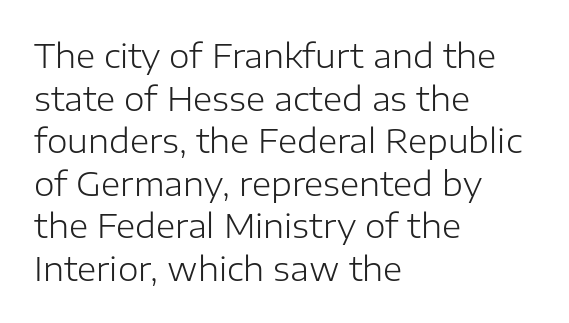
This is not heavy type; no bold has been used. No extra tracking has been applied to these lines. Lines of text with bare space underneath. The letters stand upright; this is a roman face. The paragraph shown leans on its left margin. Does the type have serifs? No, each stem ends abruptly.
